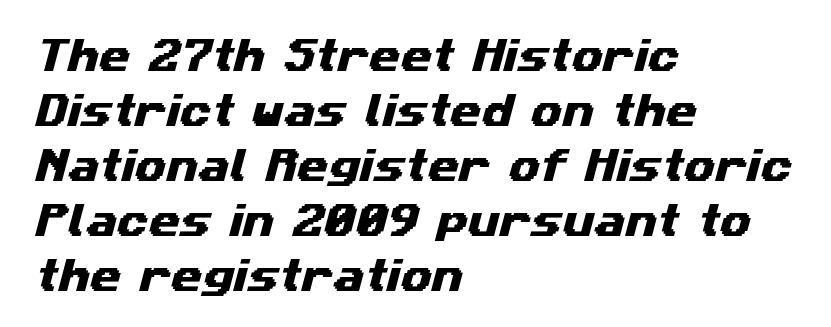
The image shows 36 px wide sans-serif type; set left-aligned, normal line spacing (1.53x), normal letter spacing, not underlined; medium stroke contrast and a medium x-height.
